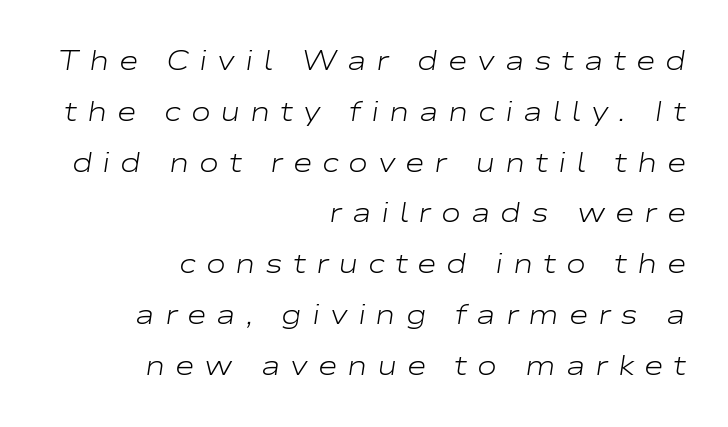
The image shows 27 px text type, italic (leaning right); set right-aligned, line spacing 1.88x, unusually wide letter spacing (+0.36 em), not underlined.
